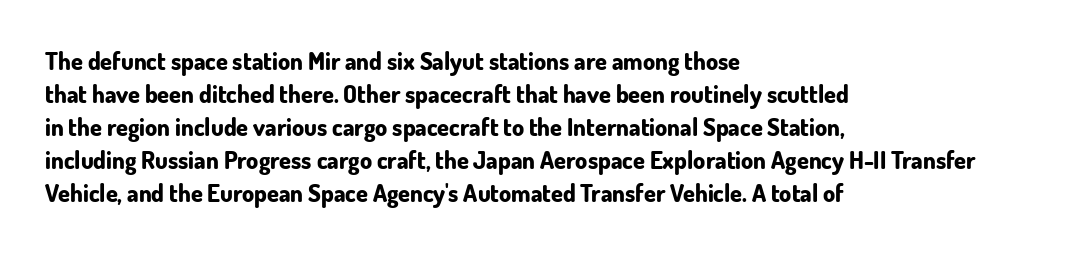
{"italic": "no", "bold": "yes", "underline": "no", "align": "left", "line_spacing": "normal", "line_spacing_ratio": 1.38, "letter_spacing": "normal", "letter_spacing_em": 0.0, "glyph_px": 24}
